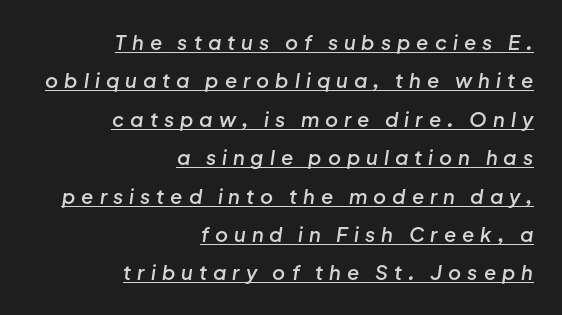
Q: Is the text bold? A: Semi-bold.
Q: Is the text italic (slanted)? A: Yes, it leans right by about 8 degrees.
Q: Is the text underlined? A: Yes.
Q: How is the paragraph aligned? A: Right-aligned.
Q: Is the spacing between letters normal or unusually wide? A: Unusually wide.
Q: Is the spacing between lines tight, normal or loose? A: Loose.
